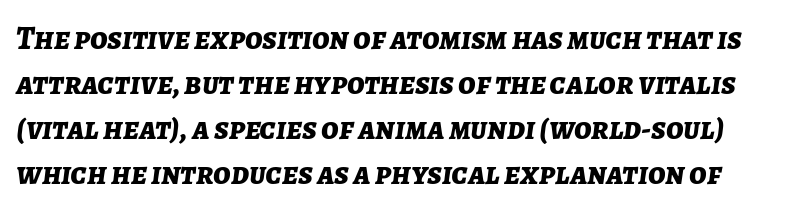
{"italic": "yes", "lean": "right", "slant_degrees": 7, "bold": "yes", "weight": "bold", "width": "normal", "stroke_contrast": "low", "x_height": "medium", "monospaced": "no", "underline": "no", "line_spacing": "normal", "line_spacing_ratio": 1.41, "letter_spacing": "normal", "letter_spacing_em": 0.0, "glyph_px": 32}
